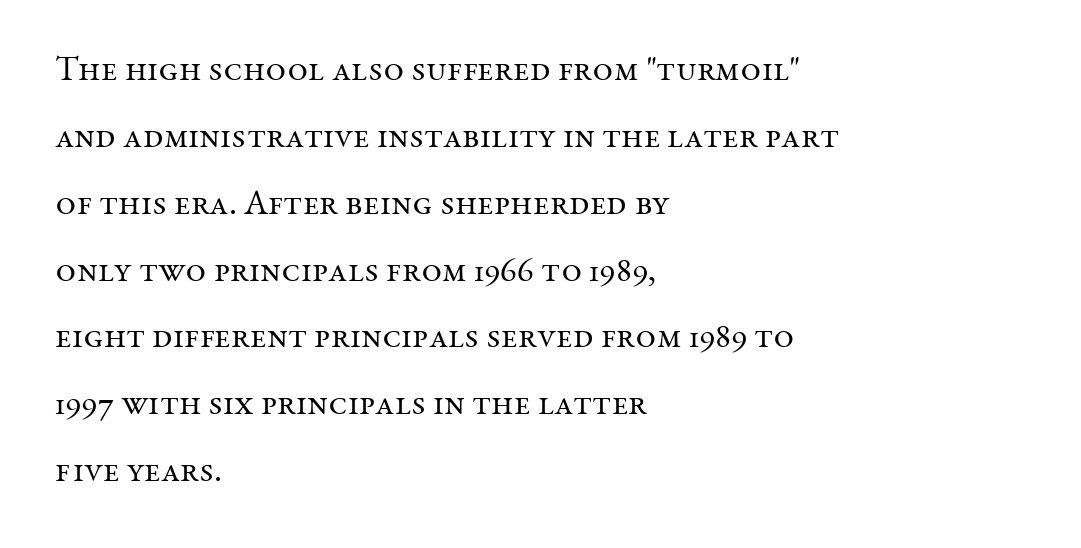
The image shows 35 px regular-weight serif type, upright; set left-aligned, loose line spacing (1.91x), normal letter spacing, not underlined; medium stroke contrast and a medium x-height.
